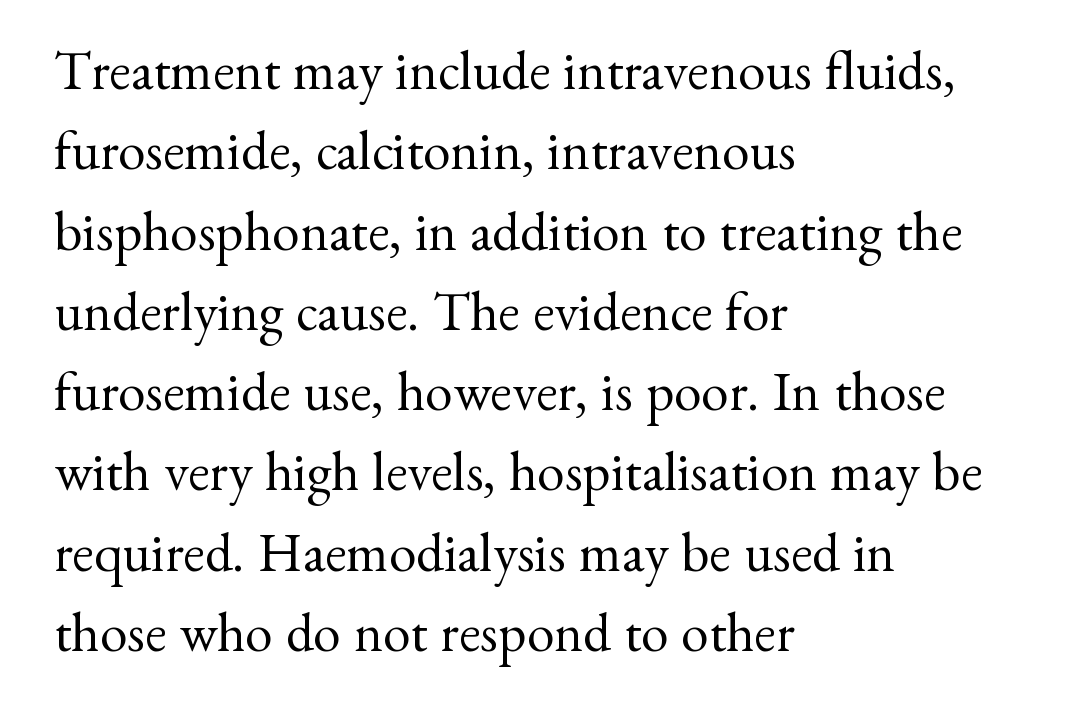
Q: Is the text bold? A: No.
Q: Is the text italic (slanted)? A: No, it is upright.
Q: Is the typeface a serif or a sans-serif typeface? A: Serif.
Q: Is the text underlined? A: No.
Q: How is the paragraph aligned? A: Left-aligned.
Q: Is the spacing between letters normal or unusually wide? A: Normal.
Q: Is the spacing between lines tight, normal or loose? A: Normal.
Q: Width (condensed, normal, or wide)? A: Normal.
Q: Stroke contrast? A: Medium.
Q: x-height? A: Small.
Q: Monospaced? A: No.
